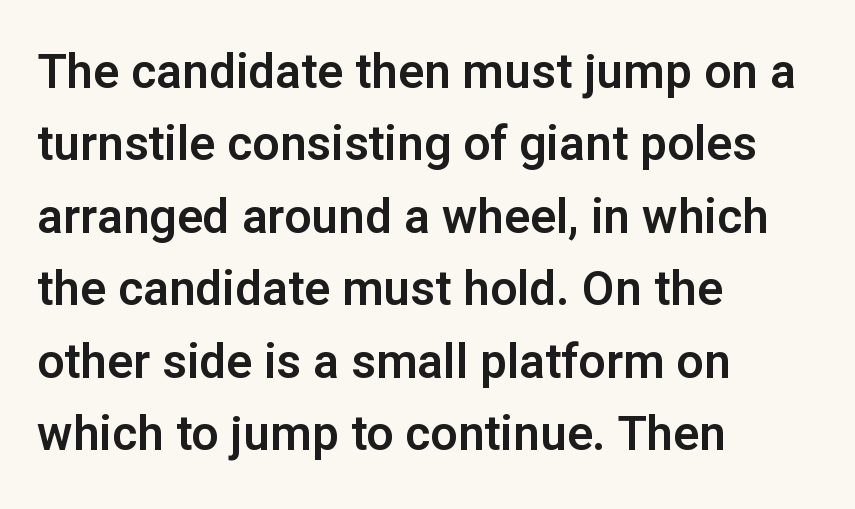
{"serif": "no", "italic": "no", "width": "normal", "stroke_contrast": "low", "x_height": "medium", "monospaced": "no", "underline": "no", "align": "left", "line_spacing": "normal", "line_spacing_ratio": 1.51, "letter_spacing": "normal", "letter_spacing_em": 0.0, "glyph_px": 48}
